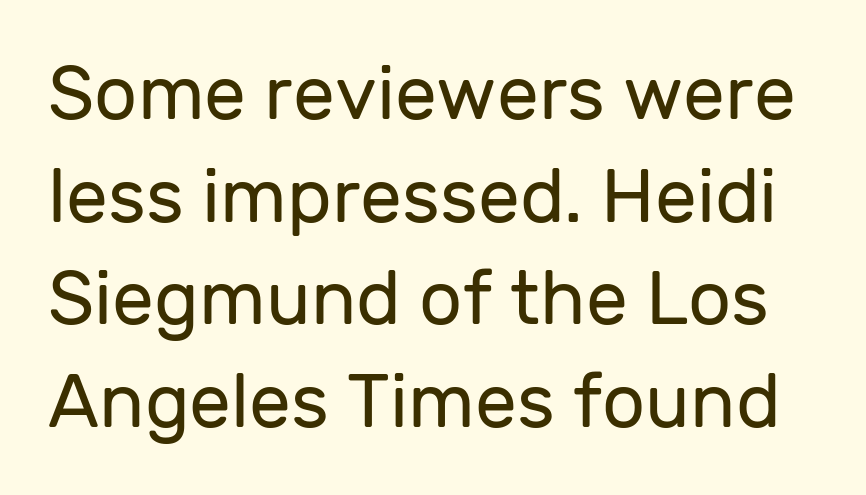
Q: Is the text bold? A: No.
Q: Is the text italic (slanted)? A: No, it is upright.
Q: Is the typeface a serif or a sans-serif typeface? A: Sans-serif.
Q: Is the text underlined? A: No.
Q: Is the spacing between letters normal or unusually wide? A: Normal.
Q: Is the spacing between lines tight, normal or loose? A: Normal.
Q: Width (condensed, normal, or wide)? A: Normal.
Q: Stroke contrast? A: Low.
Q: x-height? A: Medium.
Q: Monospaced? A: No.
